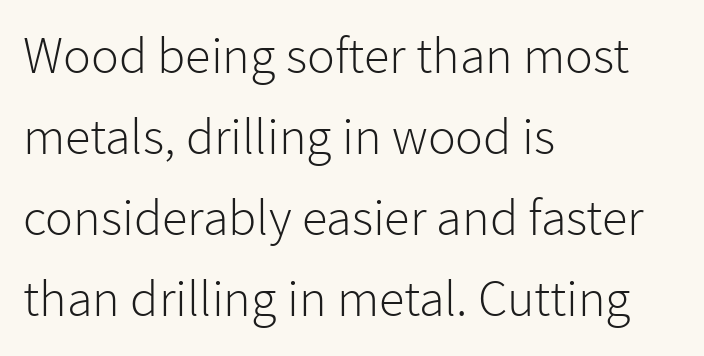
Q: Is the text bold? A: No.
Q: Is the text italic (slanted)? A: No, it is upright.
Q: Is the typeface a serif or a sans-serif typeface? A: Sans-serif.
Q: Is the text underlined? A: No.
Q: How is the paragraph aligned? A: Left-aligned.
Q: Is the spacing between letters normal or unusually wide? A: Normal.
Q: Is the spacing between lines tight, normal or loose? A: Normal.
Q: Width (condensed, normal, or wide)? A: Normal.
Q: Stroke contrast? A: Low.
Q: x-height? A: Medium.
Q: Monospaced? A: No.
